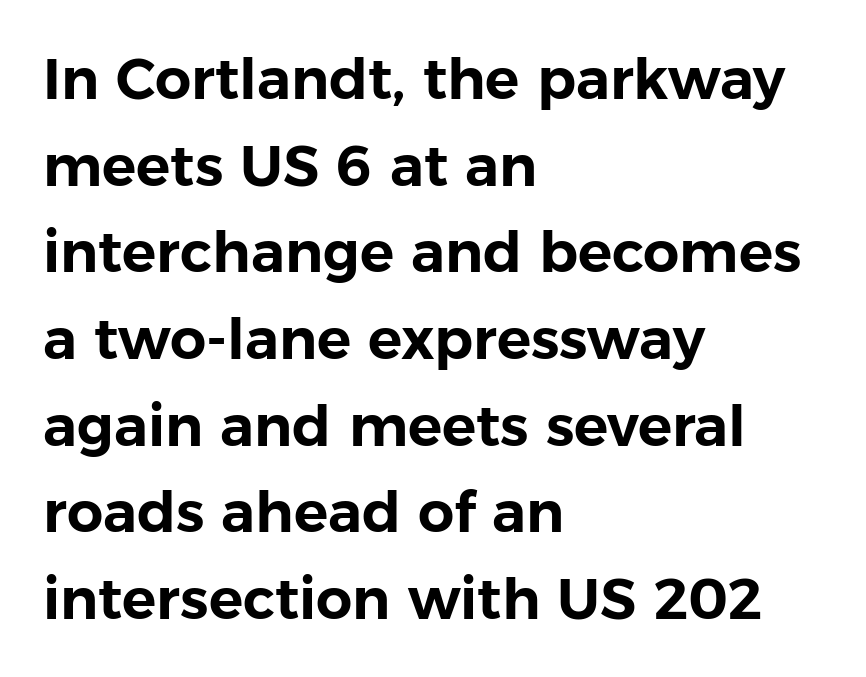
Q: Is the text italic (slanted)? A: No, it is upright.
Q: Is the typeface a serif or a sans-serif typeface? A: Sans-serif.
Q: Is the text underlined? A: No.
Q: How is the paragraph aligned? A: Left-aligned.
Q: Is the spacing between letters normal or unusually wide? A: Normal.
Q: Is the spacing between lines tight, normal or loose? A: Normal.
Q: Width (condensed, normal, or wide)? A: Normal.
Q: Stroke contrast? A: Low.
Q: x-height? A: Medium.
Q: Monospaced? A: No.
